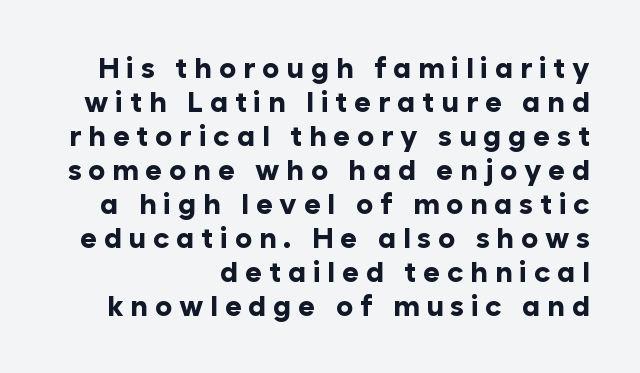
This rendering employs a face without finishing strokes, i.e., a sans-serif. Unmarked baselines from the first word to the last. The lettering holds an erect, upright posture throughout. The passage shown is typed in a proportional face where columns would drift. Reading down the block, your eye finds every line finishing at a fixed right position.
